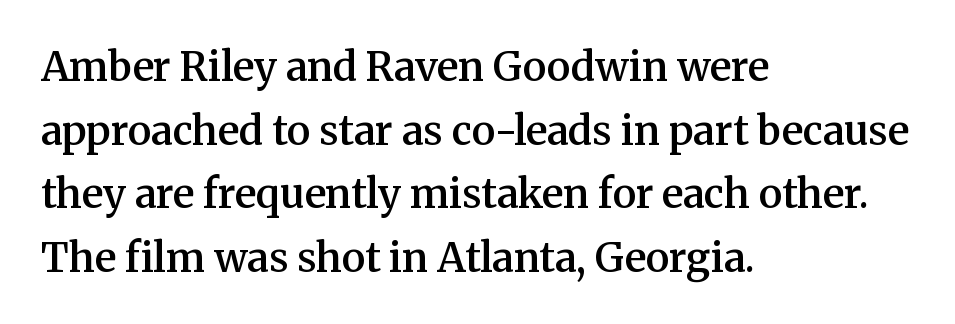
Q: Is the text bold? A: Semi-bold.
Q: Is the text italic (slanted)? A: No, it is upright.
Q: Is the typeface a serif or a sans-serif typeface? A: Serif.
Q: Is the text underlined? A: No.
Q: How is the paragraph aligned? A: Left-aligned.
Q: Is the spacing between letters normal or unusually wide? A: Normal.
Q: Is the spacing between lines tight, normal or loose? A: Normal.
Q: Width (condensed, normal, or wide)? A: Normal.
Q: Stroke contrast? A: Medium.
Q: x-height? A: Medium.
Q: Monospaced? A: No.
